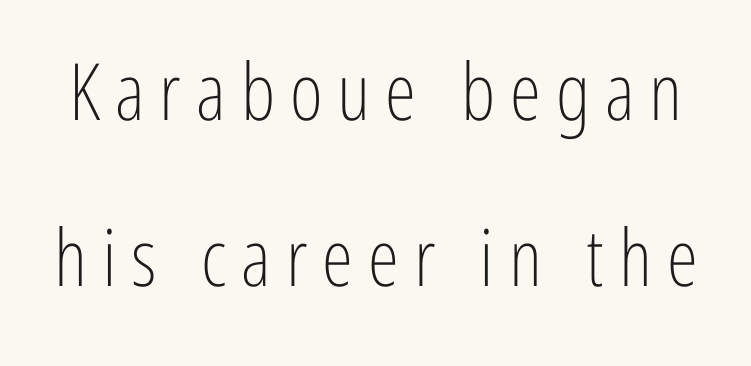
{"serif": "no", "italic": "no", "bold": "no", "weight": "light", "width": "condensed", "stroke_contrast": "low", "x_height": "medium", "monospaced": "no", "underline": "no", "line_spacing": "loose", "line_spacing_ratio": 2.1, "glyph_px": 79}
